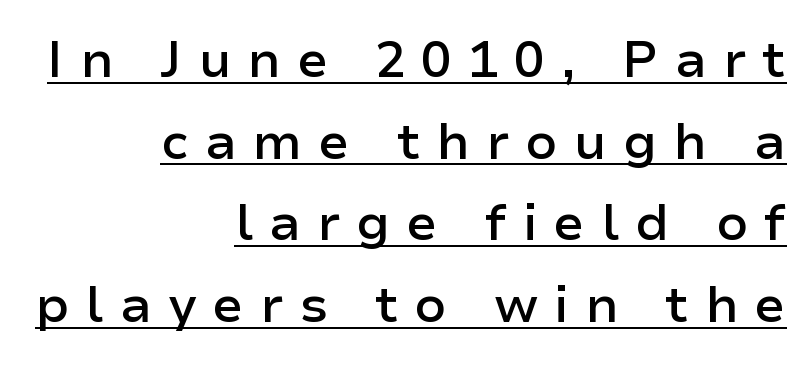
{"serif": "no", "italic": "no", "bold": "semi", "weight": "semibold", "width": "normal", "stroke_contrast": "low", "x_height": "medium", "monospaced": "no", "underline": "yes", "align": "right", "line_spacing": "normal", "line_spacing_ratio": 1.6, "letter_spacing": "wide", "letter_spacing_em": 0.31, "glyph_px": 51}
